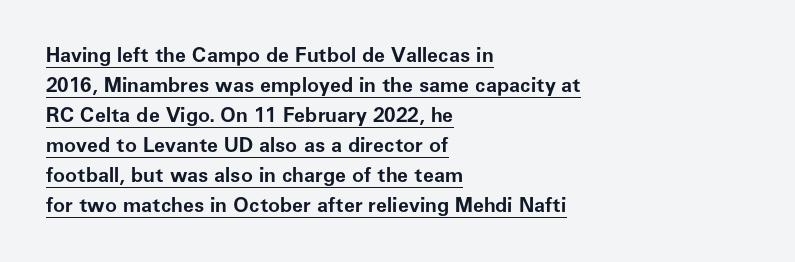
{"italic": "no", "bold": "yes", "underline": "yes", "align": "left", "line_spacing": "normal", "line_spacing_ratio": 1.5, "letter_spacing": "normal", "letter_spacing_em": 0.0, "glyph_px": 20}
